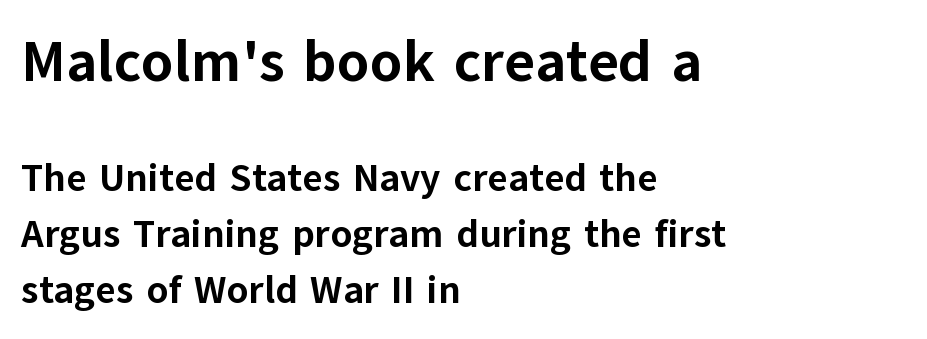
The image shows 58 px bold sans-serif type, upright; set left-aligned, normal line spacing (1.44x), normal letter spacing, not underlined; the first (top) block is 1.49x larger; low stroke contrast and a medium x-height.
